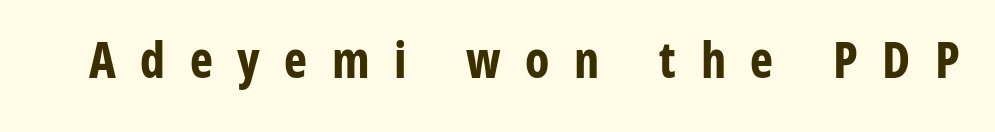
The image shows 49 px bold, condensed sans-serif type, upright; set unusually wide letter spacing (+0.5 em), not underlined; low stroke contrast and a medium x-height.
